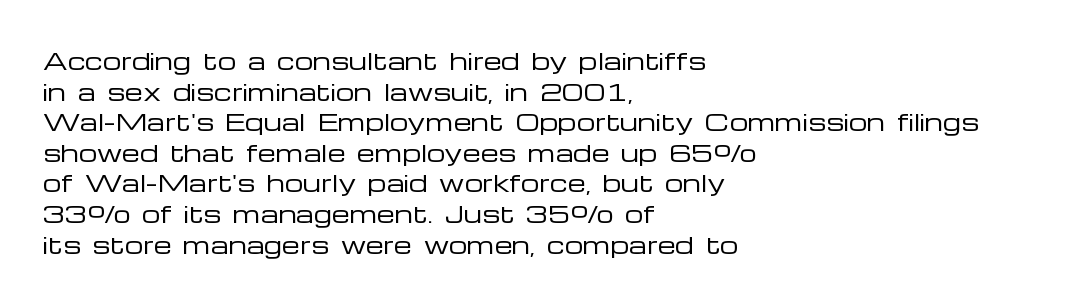
{"italic": "no", "bold": "no", "underline": "no", "align": "left", "line_spacing": "normal", "line_spacing_ratio": 1.33, "letter_spacing": "normal", "letter_spacing_em": 0.0, "glyph_px": 23}
